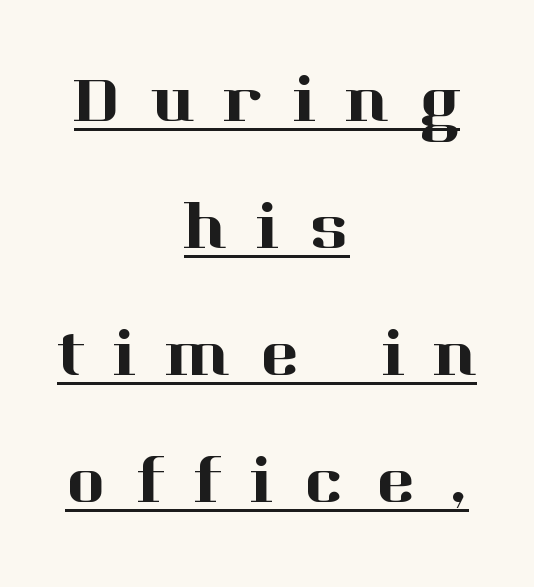
This is the regular roman posture of the typeface. The text block is weighted toward neither margin, spreading evenly from the middle. The glyphs are accompanied by a horizontal stroke just below them. Typographically, this falls in the serif category. Do the characters align in a grid? No, the font is proportional. Glyph-to-glyph distance is far greater than everyday printed text.
